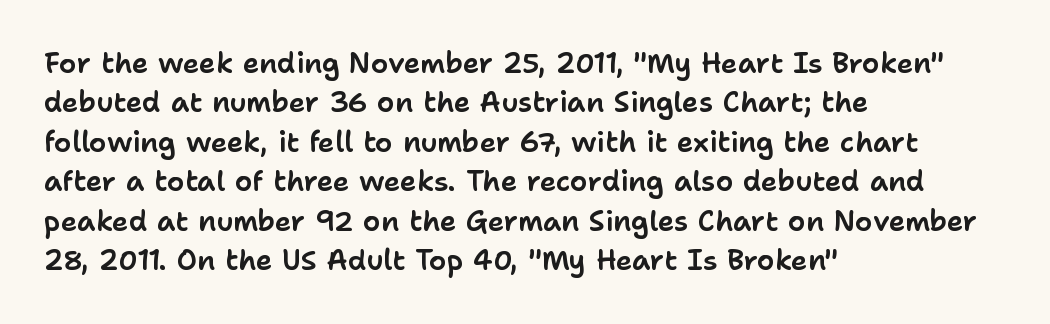
Q: Is the text italic (slanted)? A: No, it is upright.
Q: Is the typeface a serif or a sans-serif typeface? A: Sans-serif.
Q: Is the text underlined? A: No.
Q: How is the paragraph aligned? A: Left-aligned.
Q: Is the spacing between letters normal or unusually wide? A: Normal.
Q: Is the spacing between lines tight, normal or loose? A: Normal.
Q: Width (condensed, normal, or wide)? A: Normal.
Q: Stroke contrast? A: Low.
Q: x-height? A: Medium.
Q: Monospaced? A: No.
